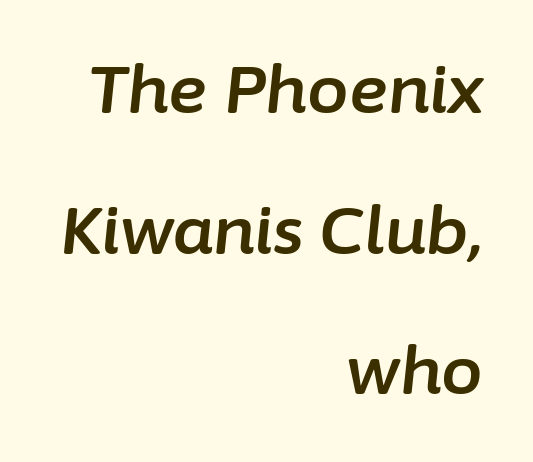
The image shows 66 px text type, italic (leaning right); set right-aligned, loose line spacing (2.13x), normal letter spacing, not underlined; low stroke contrast and a medium x-height.
